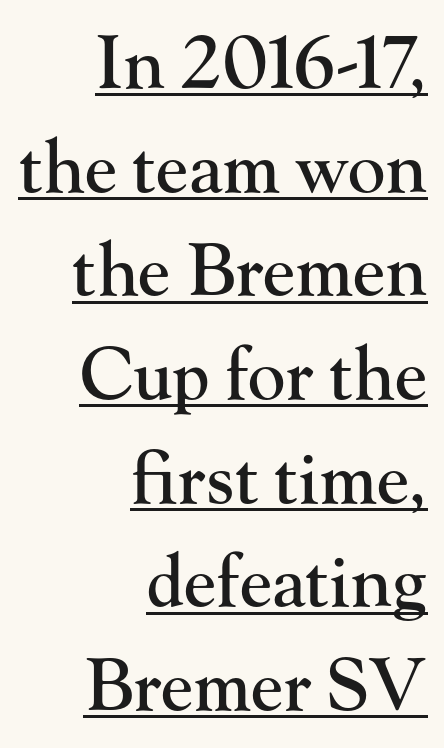
The image shows 71 px serif type, upright; set right-aligned, normal line spacing (1.46x), normal letter spacing, underlined; high stroke contrast and a small x-height.
